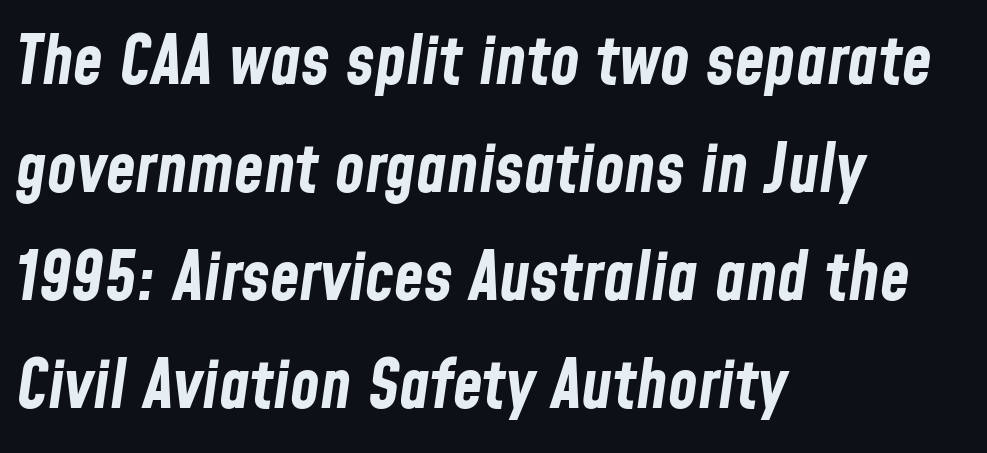
Weight check: bold — yes, fully. Students, observe: this is what conventionally led text looks like. Letters rest on an invisible, unmarked baseline. Does the copy run flush right? No — it runs flush left. Character widths vary here, with narrow letters taking less room than wide ones. The face used here has a pronounced slope to its letters.
